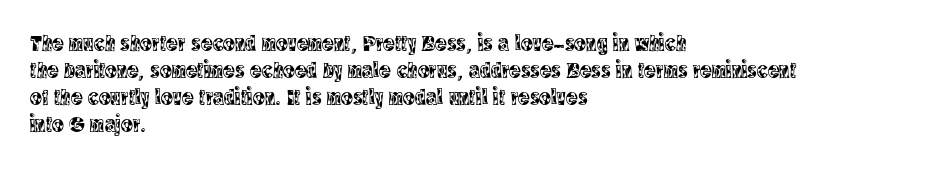
{"italic": "no", "underline": "no", "align": "left", "line_spacing_ratio": 1.23, "letter_spacing": "normal", "letter_spacing_em": 0.0, "glyph_px": 22}
